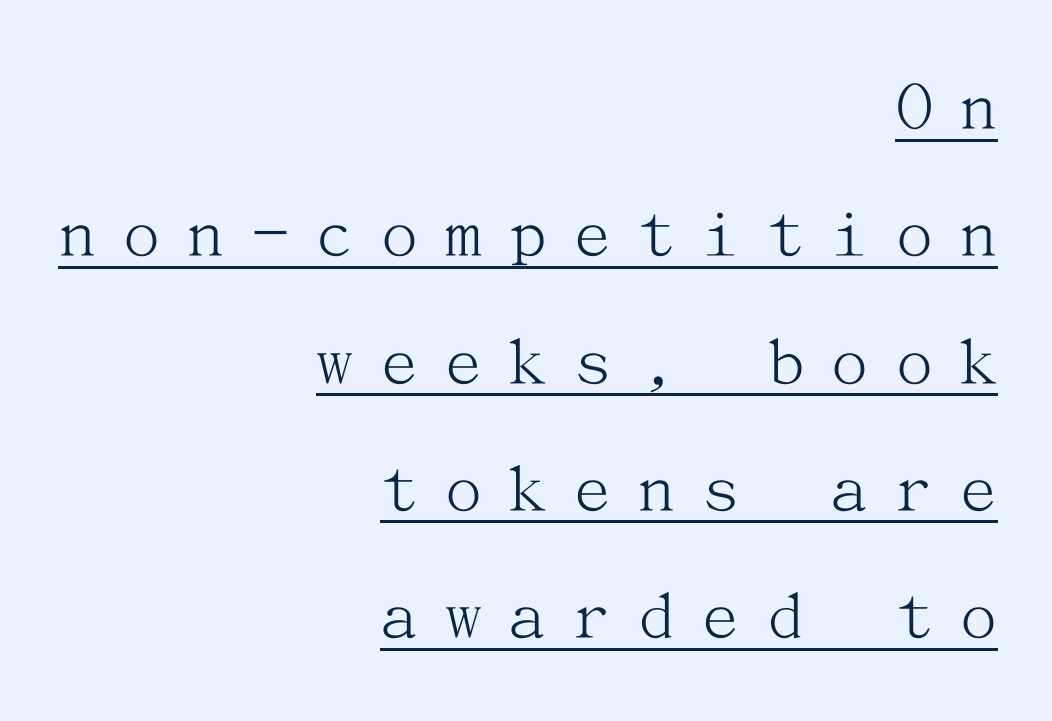
The image shows 74 px light serif type, upright; set right-aligned, line spacing 1.72x, unusually wide letter spacing (+0.37 em), underlined; medium stroke contrast and a medium x-height.
